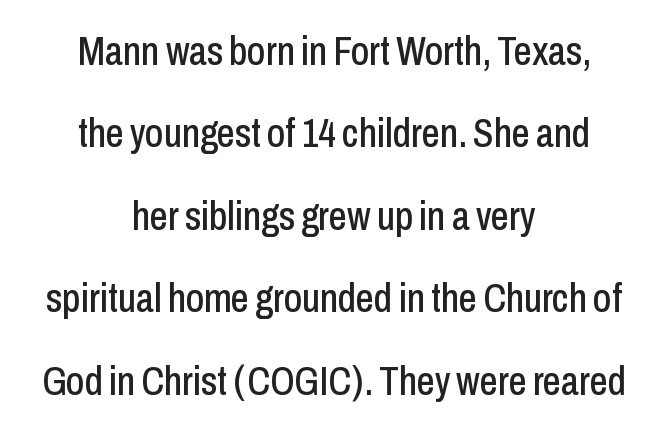
Q: Is the text italic (slanted)? A: No, it is upright.
Q: Is the typeface a serif or a sans-serif typeface? A: Sans-serif.
Q: Is the text underlined? A: No.
Q: How is the paragraph aligned? A: Centered.
Q: Is the spacing between letters normal or unusually wide? A: Normal.
Q: Is the spacing between lines tight, normal or loose? A: Loose.
Q: Width (condensed, normal, or wide)? A: Condensed.
Q: Stroke contrast? A: Low.
Q: x-height? A: Medium.
Q: Monospaced? A: No.
